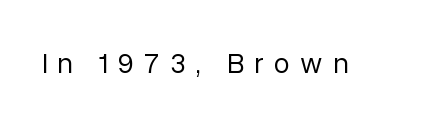
Q: Is the text bold? A: No.
Q: Is the text italic (slanted)? A: No, it is upright.
Q: Is the typeface a serif or a sans-serif typeface? A: Sans-serif.
Q: Is the text underlined? A: No.
Q: Is the spacing between letters normal or unusually wide? A: Unusually wide.
Q: Width (condensed, normal, or wide)? A: Normal.
Q: Stroke contrast? A: Low.
Q: x-height? A: Medium.
Q: Monospaced? A: No.
